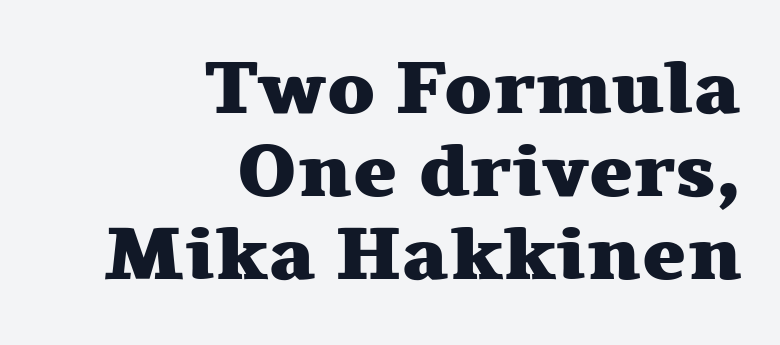
In terms of weight, the rendering is a true, heavy bold. Does the type have serifs? Yes, each stem ends in a small foot. Bare-footed words on every line. One glance says dense: line gaps are narrower than usual. Proportional: the letters do not fall into vertical columns.
